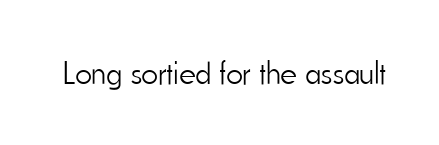
These lines are rendered in a variable-pitch font. The area under the type is left untouched. Font category for this specimen: sans-serif. Does the lettering tilt? It doesn't — this is upright. The line texture is even and compact thanks to regular tracking. Weight: regular or lighter.
